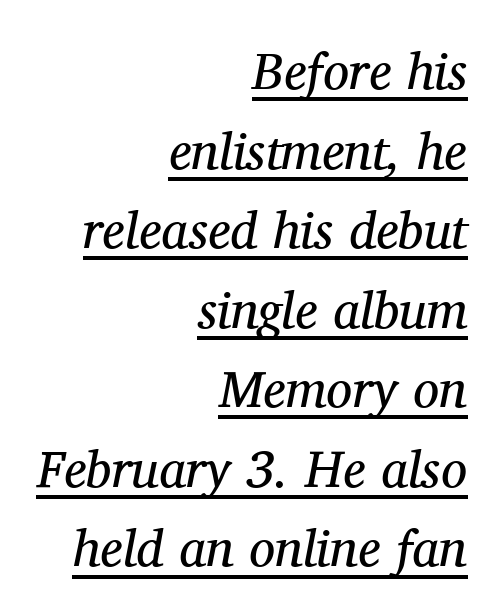
Q: Is the text bold? A: No.
Q: Is the text italic (slanted)? A: Yes, it leans right by about 11 degrees.
Q: Is the typeface a serif or a sans-serif typeface? A: Serif.
Q: Is the text underlined? A: Yes.
Q: How is the paragraph aligned? A: Right-aligned.
Q: Is the spacing between letters normal or unusually wide? A: Normal.
Q: Is the spacing between lines tight, normal or loose? A: Normal.
Q: Width (condensed, normal, or wide)? A: Normal.
Q: Stroke contrast? A: Medium.
Q: x-height? A: Medium.
Q: Monospaced? A: No.
